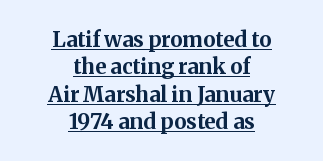
The image shows 21 px bold type, upright; set centered, normal line spacing (1.3x), normal letter spacing, underlined.
